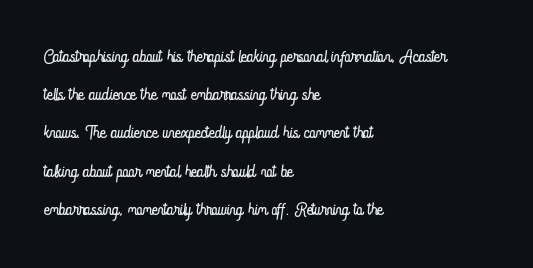
The image shows 26 px text type; set left-aligned, normal line spacing (1.47x), normal letter spacing, not underlined.
